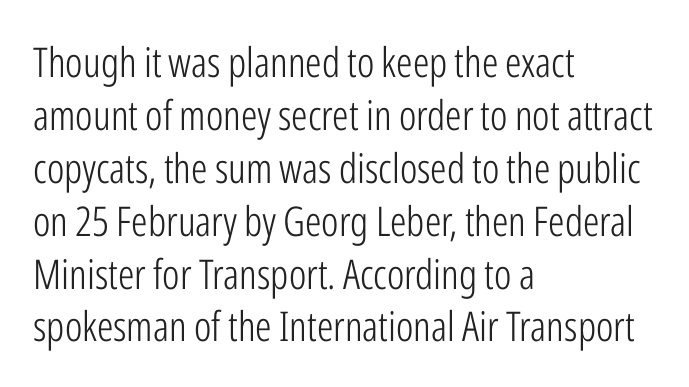
Q: Is the text bold? A: No.
Q: Is the text italic (slanted)? A: No, it is upright.
Q: Is the typeface a serif or a sans-serif typeface? A: Sans-serif.
Q: Is the text underlined? A: No.
Q: How is the paragraph aligned? A: Left-aligned.
Q: Is the spacing between letters normal or unusually wide? A: Normal.
Q: Is the spacing between lines tight, normal or loose? A: Normal.
Q: Width (condensed, normal, or wide)? A: Condensed.
Q: Stroke contrast? A: Low.
Q: x-height? A: Medium.
Q: Monospaced? A: No.
